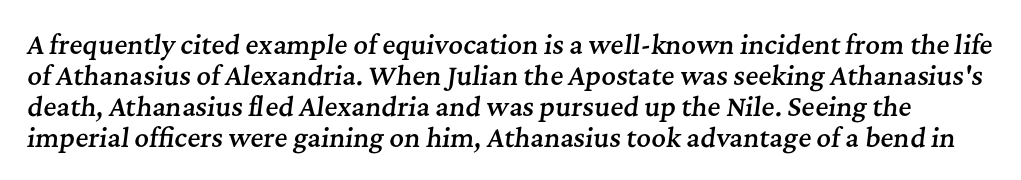
The line texture is even and compact thanks to regular tracking. The rendering applies a slant to the glyphs. The space beneath each line is pristine and unruled. As a designer I'd log this as weight 600, semibold.
